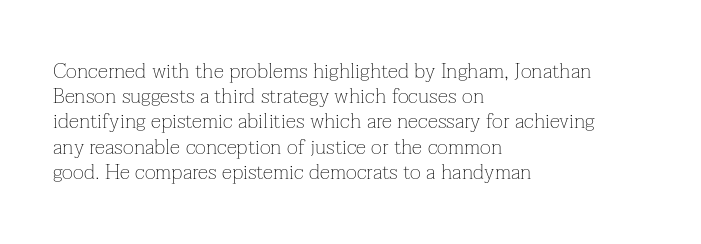
{"italic": "no", "bold": "no", "underline": "no", "align": "left", "line_spacing_ratio": 1.2, "letter_spacing": "normal", "letter_spacing_em": 0.0, "glyph_px": 21}
